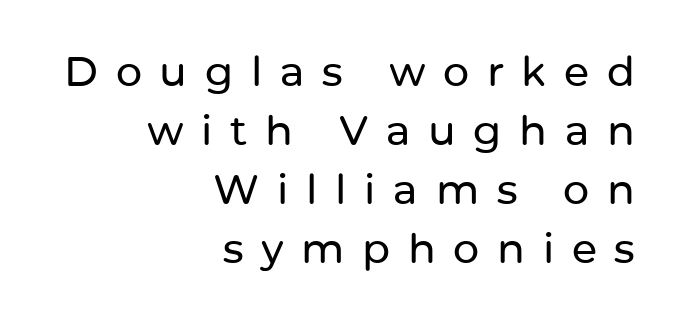
Q: Is the text italic (slanted)? A: No, it is upright.
Q: Is the typeface a serif or a sans-serif typeface? A: Sans-serif.
Q: Is the text underlined? A: No.
Q: How is the paragraph aligned? A: Right-aligned.
Q: Is the spacing between letters normal or unusually wide? A: Unusually wide.
Q: Is the spacing between lines tight, normal or loose? A: Normal.
Q: Width (condensed, normal, or wide)? A: Normal.
Q: Stroke contrast? A: Low.
Q: x-height? A: Medium.
Q: Monospaced? A: No.
